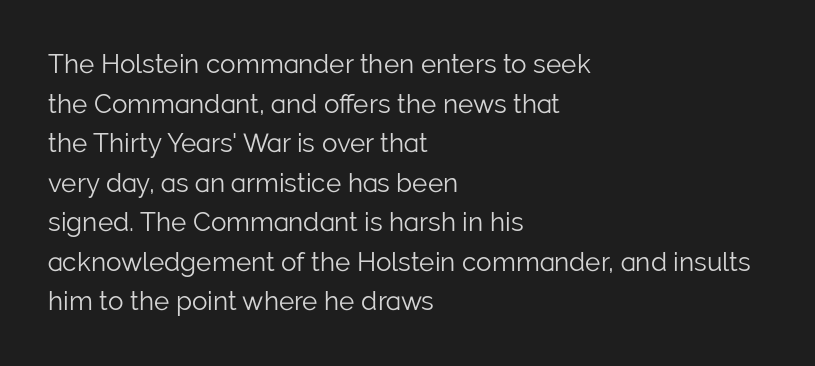
{"italic": "no", "bold": "no", "underline": "no", "align": "left", "line_spacing": "normal", "line_spacing_ratio": 1.52, "letter_spacing": "normal", "letter_spacing_em": 0.0, "glyph_px": 26}
